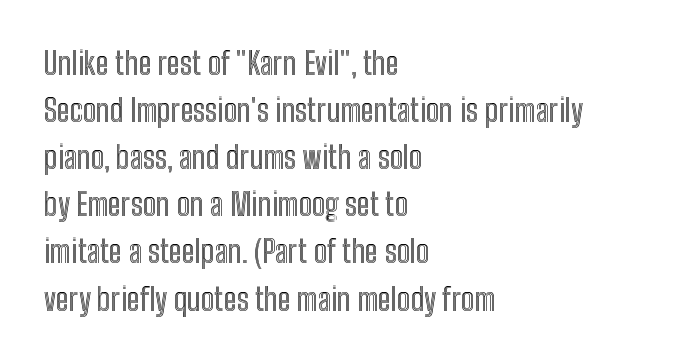
This sample uses an upright cut, with every glyph sitting square on the baseline. You could call the tracking neutral — neither tight nor loose. Short and long lines alike share a common starting point at left. Lines of text with bare space underneath. Looks like regular typesetting: each glyph gets only the width it needs. Baseline-to-baseline distance is the conventional proportion of letter height.
